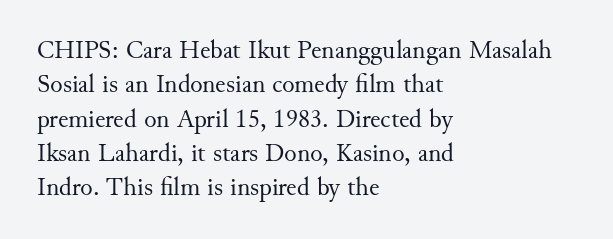
{"italic": "no", "bold": "no", "underline": "no", "align": "left", "line_spacing": "normal", "line_spacing_ratio": 1.32, "letter_spacing": "normal", "letter_spacing_em": 0.0, "glyph_px": 26}
